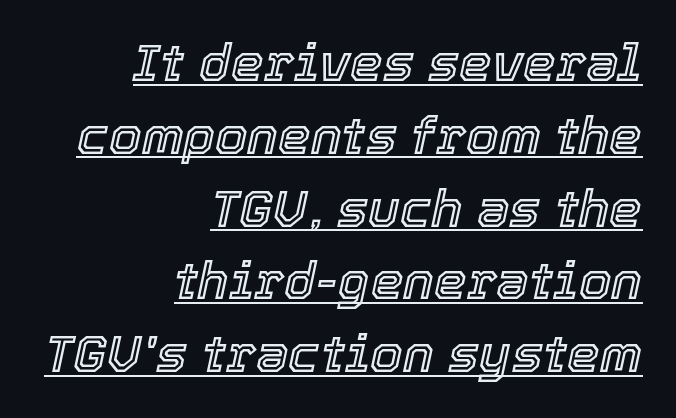
Q: Is the text italic (slanted)? A: Yes, it leans right by about 12 degrees.
Q: Is the text underlined? A: Yes.
Q: How is the paragraph aligned? A: Right-aligned.
Q: Is the spacing between letters normal or unusually wide? A: Normal.
Q: Is the spacing between lines tight, normal or loose? A: Normal.
Q: Width (condensed, normal, or wide)? A: Normal.
Q: x-height? A: Medium.
Q: Monospaced? A: No.
